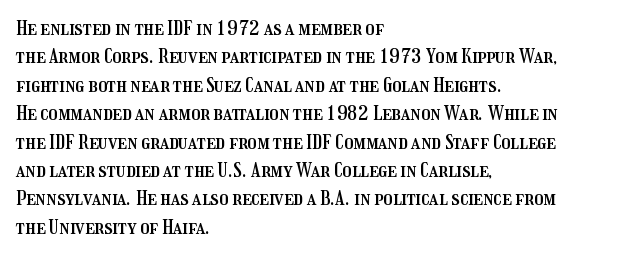
Reading down the block, your eye returns to a fixed left position each line. What stands out about the letter spacing? Nothing — it is the standard amount. The specimen reads as upright at a glance. The designer left line spacing at the default.
